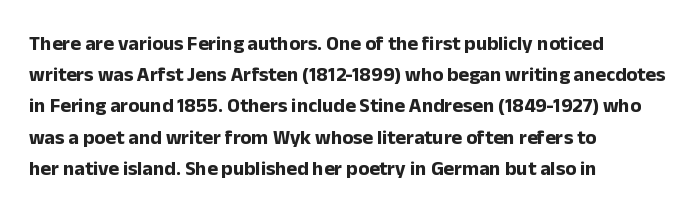
Q: Is the text bold? A: Yes.
Q: Is the text italic (slanted)? A: No, it is upright.
Q: Is the text underlined? A: No.
Q: How is the paragraph aligned? A: Left-aligned.
Q: Is the spacing between letters normal or unusually wide? A: Normal.
Q: Is the spacing between lines tight, normal or loose? A: Normal.
